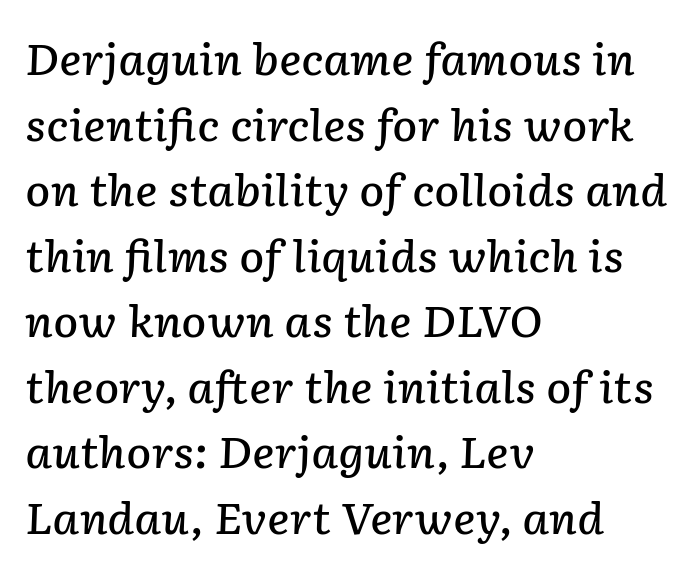
{"italic": "yes", "lean": "right", "slant_degrees": 2, "bold": "semi", "weight": "semibold", "width": "normal", "stroke_contrast": "low", "x_height": "medium", "monospaced": "no", "underline": "no", "align": "left", "line_spacing": "normal", "line_spacing_ratio": 1.56, "letter_spacing": "normal", "letter_spacing_em": 0.0, "glyph_px": 42}
